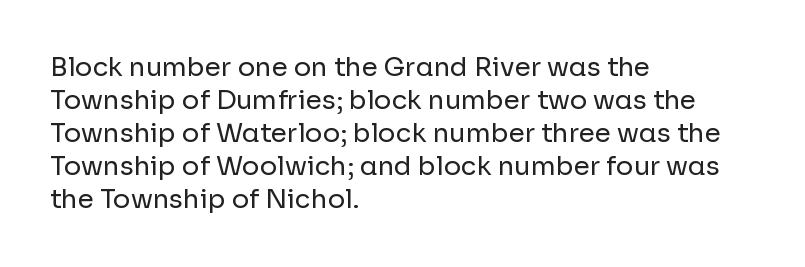
{"italic": "no", "bold": "no", "underline": "no", "align": "left", "line_spacing": "normal", "line_spacing_ratio": 1.27, "letter_spacing": "normal", "letter_spacing_em": 0.0, "glyph_px": 26}
